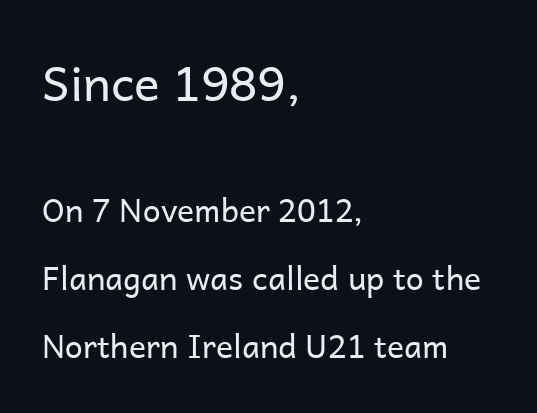
The image shows 48 px regular-weight sans-serif type, upright; set left-aligned, loose line spacing (2.12x), normal letter spacing, not underlined; the first (top) block is 1.5x larger; low stroke contrast and a medium x-height.
